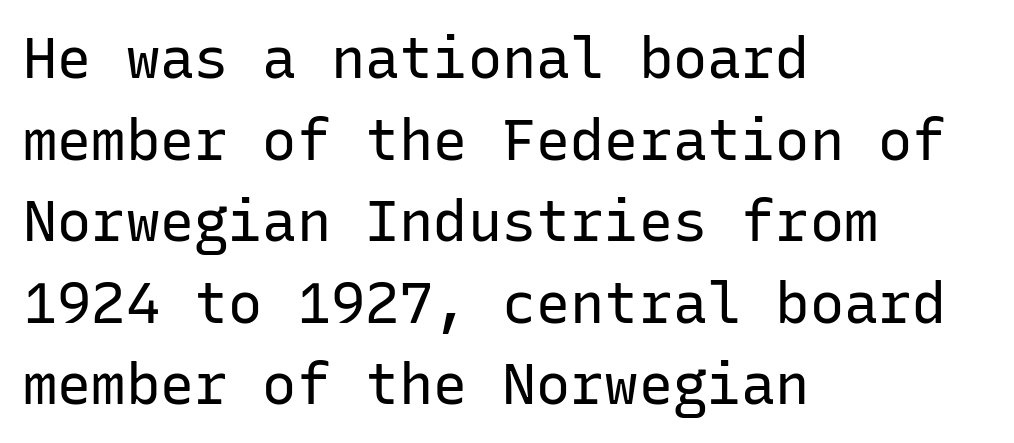
The tracking reads as untouched default to a designer's eye. Here the designer chose a console-style face with uniform glyph widths. A typesetter would label this face a sans. The typesetting does not lean heavy: it is not bold.
